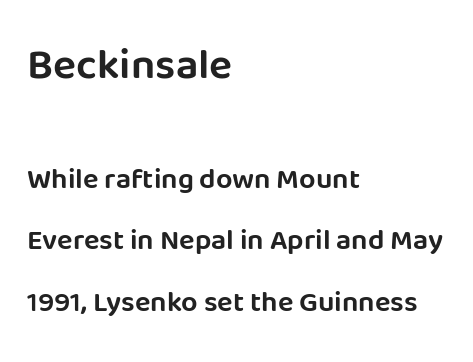
Q: Is the text italic (slanted)? A: No, it is upright.
Q: Is the typeface a serif or a sans-serif typeface? A: Sans-serif.
Q: Is the text underlined? A: No.
Q: How is the paragraph aligned? A: Left-aligned.
Q: Is the spacing between letters normal or unusually wide? A: Normal.
Q: Is the spacing between lines tight, normal or loose? A: Loose.
Q: Which block of text is set in a larger size, the first (top) or the second (bottom)? A: The first (top) one.
Q: Width (condensed, normal, or wide)? A: Normal.
Q: Stroke contrast? A: Low.
Q: x-height? A: Large.
Q: Monospaced? A: No.
